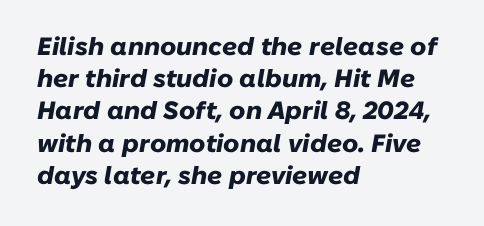
The image shows 25 px bold type, italic (leaning right); set left-aligned, normal line spacing (1.29x), normal letter spacing, not underlined.
